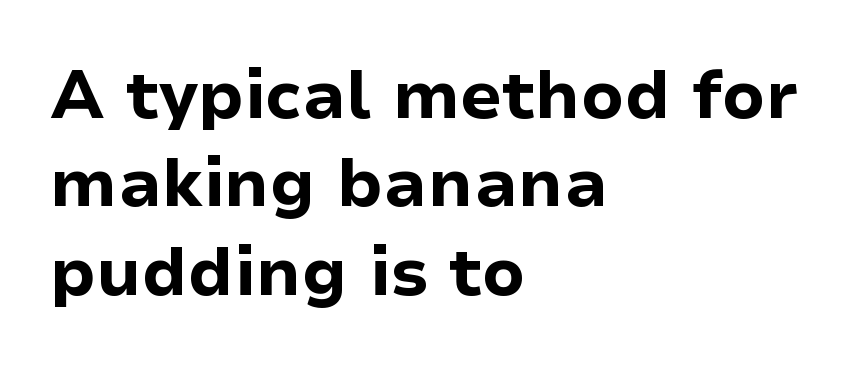
Q: Is the text bold? A: Yes.
Q: Is the text italic (slanted)? A: No, it is upright.
Q: Is the typeface a serif or a sans-serif typeface? A: Sans-serif.
Q: Is the text underlined? A: No.
Q: How is the paragraph aligned? A: Left-aligned.
Q: Is the spacing between letters normal or unusually wide? A: Normal.
Q: Is the spacing between lines tight, normal or loose? A: Normal.
Q: Width (condensed, normal, or wide)? A: Normal.
Q: Stroke contrast? A: Low.
Q: x-height? A: Medium.
Q: Monospaced? A: No.
